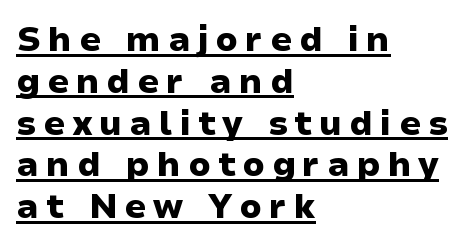
{"serif": "no", "italic": "no", "bold": "yes", "weight": "heavy", "width": "wide", "stroke_contrast": "low", "x_height": "medium", "monospaced": "no", "underline": "yes", "align": "left", "line_spacing_ratio": 1.23, "letter_spacing": "wide", "letter_spacing_em": 0.21, "glyph_px": 34}
